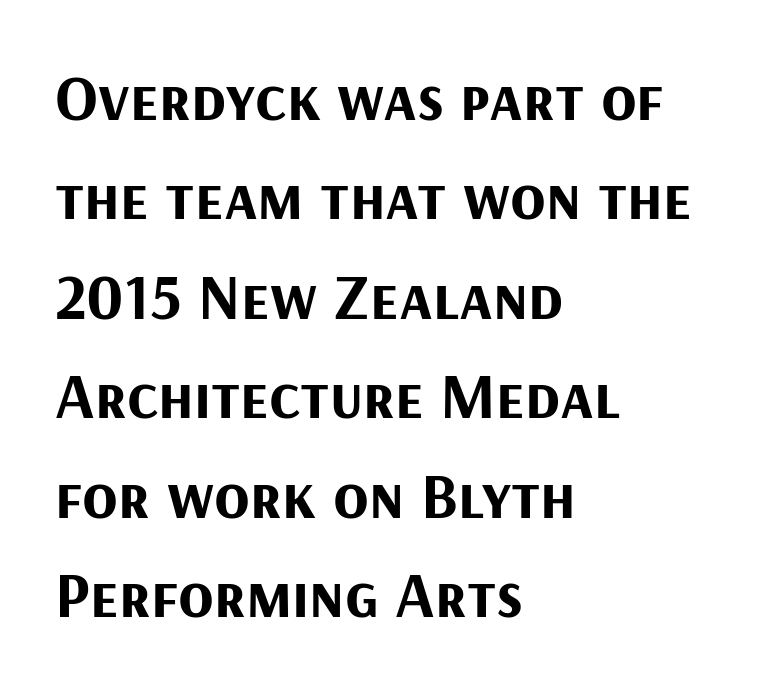
There is no visible air inserted between adjacent glyphs. This sample uses an upright cut, with every glyph sitting square on the baseline. Check under the words: just untouched page. The typesetting leans heavy: a genuine bold.
